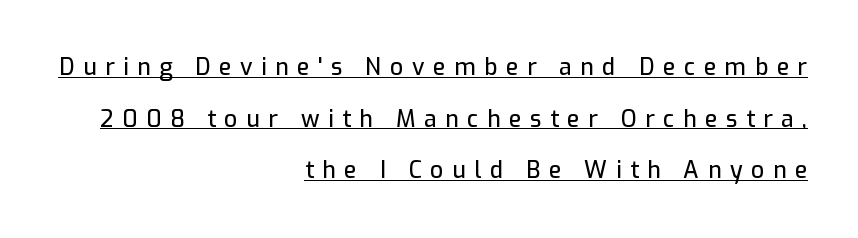
The image shows 23 px text type, upright; set right-aligned, loose line spacing (2.25x), unusually wide letter spacing (+0.37 em), underlined.
